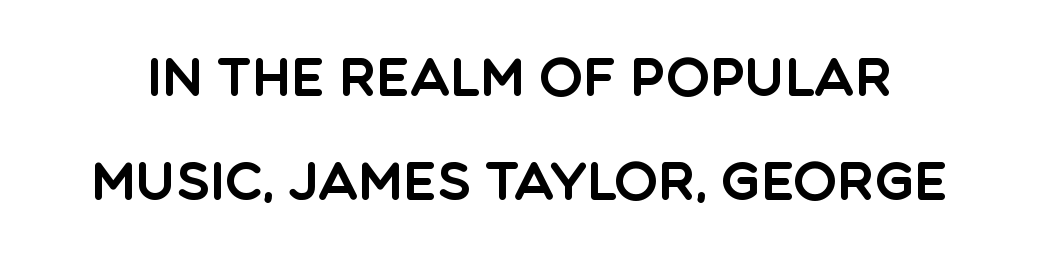
{"serif": "no", "italic": "no", "width": "normal", "x_height": "large", "monospaced": "no", "underline": "no", "line_spacing": "loose", "line_spacing_ratio": 2.0, "letter_spacing": "normal", "letter_spacing_em": 0.0, "glyph_px": 52}
